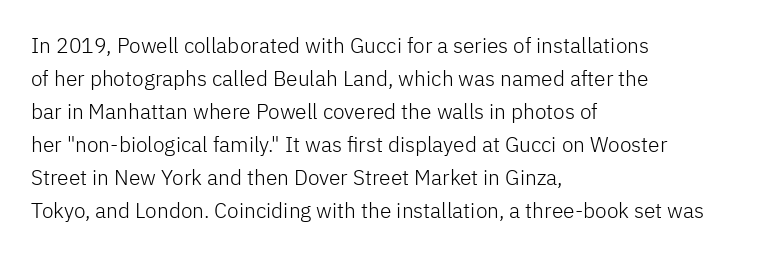
The image shows 21 px text type, upright; set left-aligned, normal line spacing (1.57x), normal letter spacing, not underlined.
